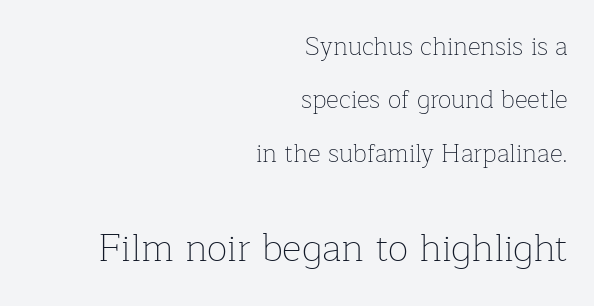
{"serif": "yes", "italic": "no", "bold": "no", "weight": "thin", "width": "normal", "stroke_contrast": "low", "x_height": "medium", "monospaced": "no", "underline": "no", "align": "right", "line_spacing": "loose", "line_spacing_ratio": 2.14, "letter_spacing": "normal", "letter_spacing_em": 0.0, "larger_block": "second", "size_ratio": 1.52, "glyph_px": 38}
